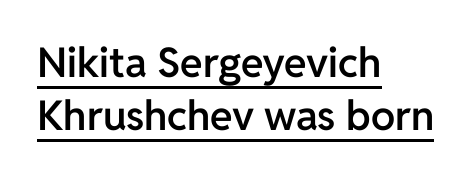
The typesetter has applied underlining to the passage shown. In CSS terms this would be text-align: left. Does the leading feel generous? No, just average. Posture: vertical. Short note: letters normally spaced.
